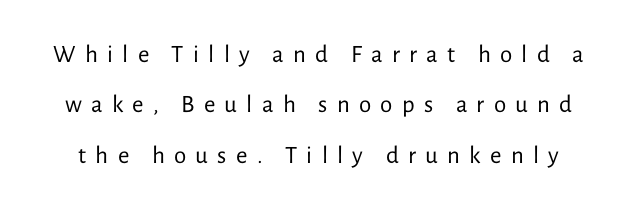
Q: Is the text bold? A: No.
Q: Is the text italic (slanted)? A: No, it is upright.
Q: Is the text underlined? A: No.
Q: Is the spacing between letters normal or unusually wide? A: Unusually wide.
Q: Is the spacing between lines tight, normal or loose? A: Loose.
